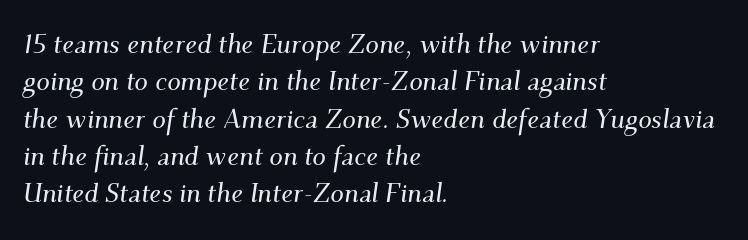
The image shows 27 px text type, italic (leaning right); set left-aligned, normal line spacing (1.38x), normal letter spacing, not underlined.
